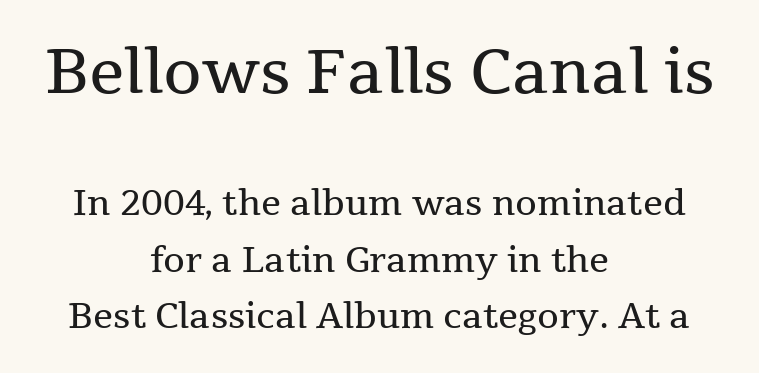
{"serif": "yes", "italic": "no", "bold": "no", "weight": "regular", "width": "normal", "stroke_contrast": "medium", "x_height": "medium", "monospaced": "no", "underline": "no", "align": "center", "line_spacing": "normal", "line_spacing_ratio": 1.61, "letter_spacing": "normal", "letter_spacing_em": 0.0, "larger_block": "first", "size_ratio": 1.77, "glyph_px": 62}
